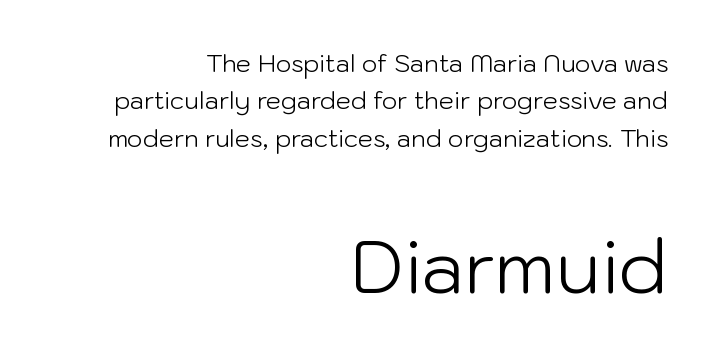
Two sizes are in play, and the larger belongs to the second block. Looks like regular typesetting: each glyph gets only the width it needs. When letters stand straight like this, we call the style roman or upright. The typesetting does not lean heavy: it is not bold. Right-aligned paragraph, ragged on the left. The text was rendered using a sans face with plain stroke endings.
